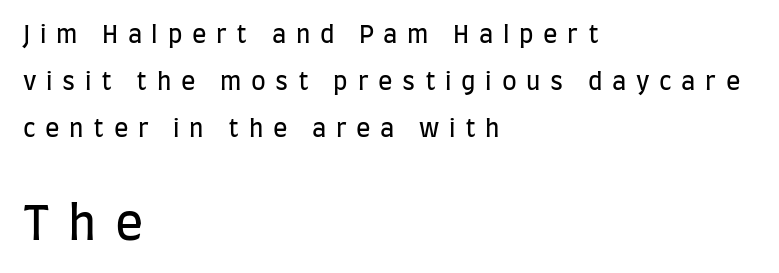
{"serif": "no", "italic": "no", "bold": "no", "weight": "regular", "width": "condensed", "stroke_contrast": "low", "x_height": "large", "monospaced": "no", "underline": "no", "align": "left", "line_spacing": "loose", "line_spacing_ratio": 1.96, "letter_spacing": "wide", "letter_spacing_em": 0.4, "larger_block": "second", "size_ratio": 1.96, "glyph_px": 47}
